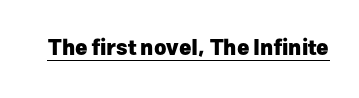
Emphasis is given by a line drawn under the lettering. Weight: bold. Honestly, the letter spacing is just normal — you wouldn't notice it. Is there any slant? The stems are plumb.
